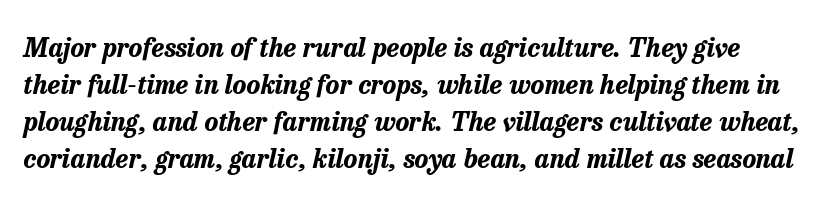
The image shows 26 px bold type, italic (leaning right); set normal line spacing (1.42x), normal letter spacing, not underlined.
